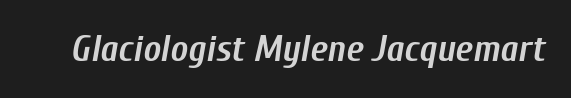
Q: Is the text bold? A: Yes.
Q: Is the text italic (slanted)? A: Yes, it leans right by about 10 degrees.
Q: Is the text underlined? A: No.
Q: Is the spacing between letters normal or unusually wide? A: Normal.
Q: Width (condensed, normal, or wide)? A: Condensed.
Q: Stroke contrast? A: Low.
Q: x-height? A: Medium.
Q: Monospaced? A: No.
